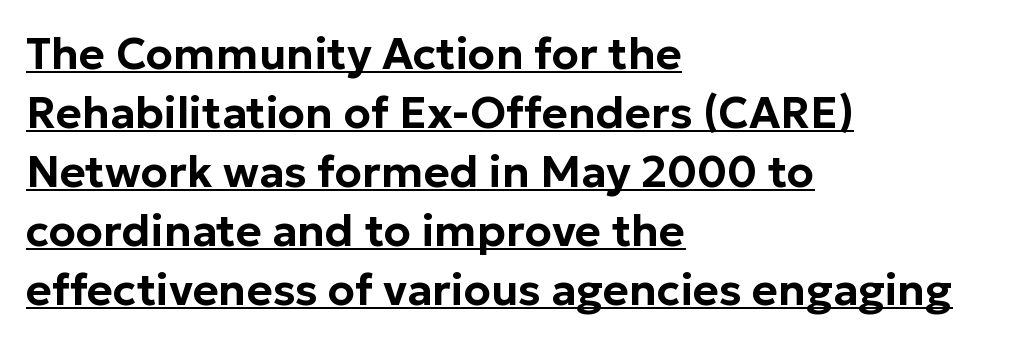
The image shows 44 px sans-serif type, upright; set left-aligned, normal line spacing (1.34x), normal letter spacing, underlined; low stroke contrast and a medium x-height.
